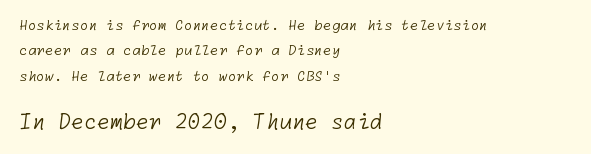
{"bold": "no", "underline": "no", "align": "left", "line_spacing_ratio": 1.82, "letter_spacing": "normal", "letter_spacing_em": 0.0, "larger_block": "second", "size_ratio": 1.5, "glyph_px": 21}
